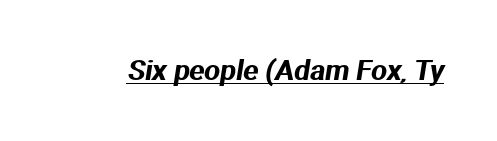
The image shows 28 px sans-serif type; set normal letter spacing, underlined; medium stroke contrast and a medium x-height.
